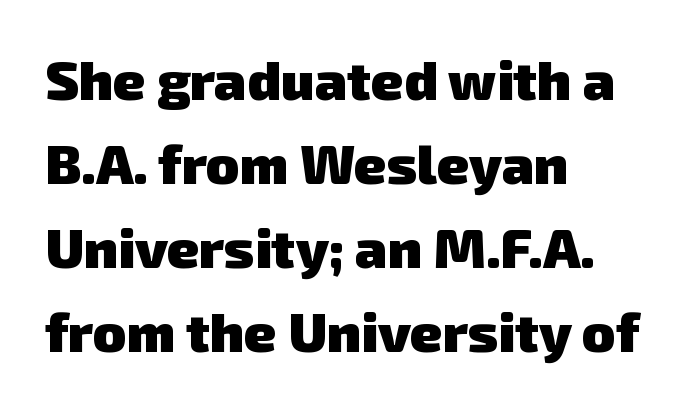
The image shows 55 px heavy sans-serif type; set left-aligned, normal line spacing (1.53x), normal letter spacing, not underlined; low stroke contrast and a medium x-height.
